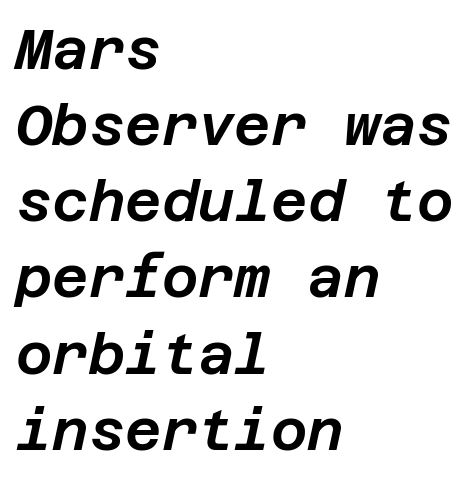
Q: Is the text italic (slanted)? A: Yes, it leans right by about 12 degrees.
Q: Is the text underlined? A: No.
Q: How is the paragraph aligned? A: Left-aligned.
Q: Is the spacing between letters normal or unusually wide? A: Normal.
Q: Is the spacing between lines tight, normal or loose? A: Normal.
Q: Width (condensed, normal, or wide)? A: Normal.
Q: Stroke contrast? A: Low.
Q: x-height? A: Large.
